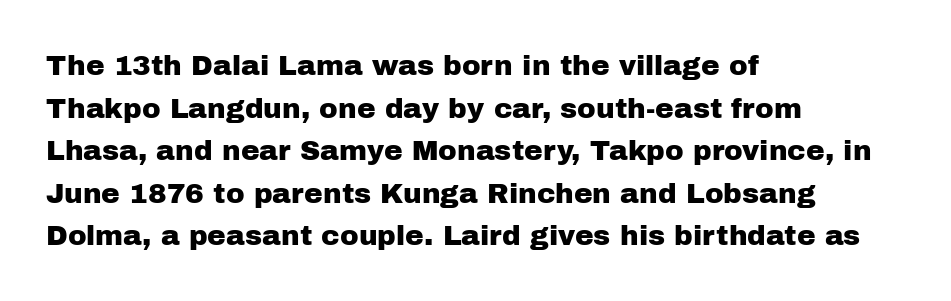
Q: Is the text italic (slanted)? A: No, it is upright.
Q: Is the typeface a serif or a sans-serif typeface? A: Sans-serif.
Q: Is the text underlined? A: No.
Q: How is the paragraph aligned? A: Left-aligned.
Q: Is the spacing between letters normal or unusually wide? A: Normal.
Q: Is the spacing between lines tight, normal or loose? A: Normal.
Q: Width (condensed, normal, or wide)? A: Normal.
Q: Stroke contrast? A: Low.
Q: x-height? A: Medium.
Q: Monospaced? A: No.
